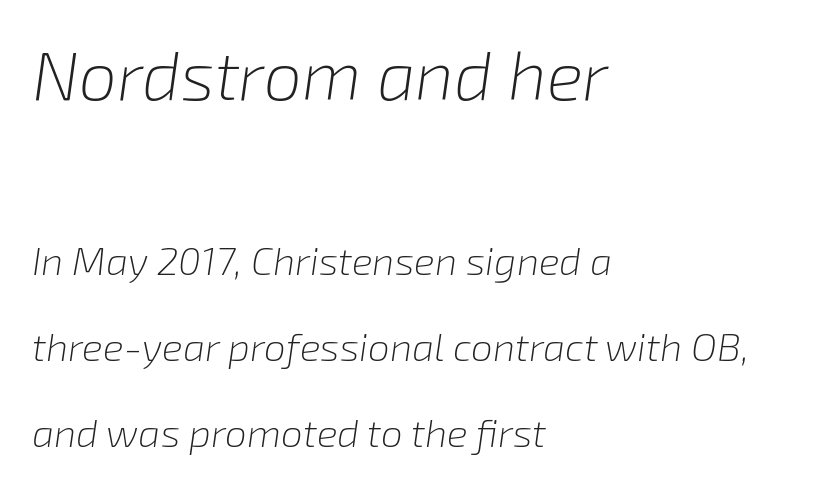
The image shows 68 px light type, italic (leaning right); set left-aligned, loose line spacing (2.2x), normal letter spacing, not underlined; the first (top) block is 1.74x larger; low stroke contrast and a medium x-height.
